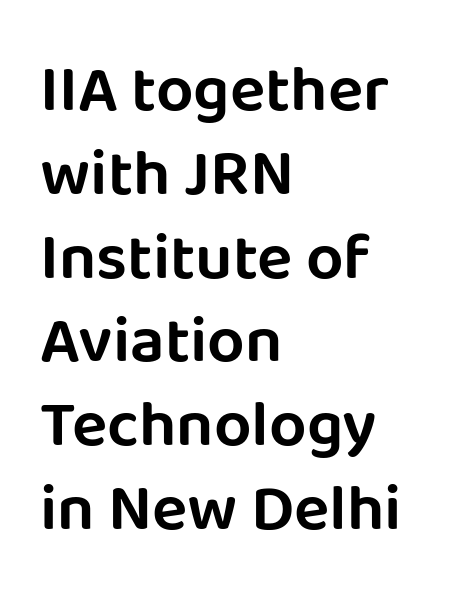
Q: Is the text italic (slanted)? A: No, it is upright.
Q: Is the typeface a serif or a sans-serif typeface? A: Sans-serif.
Q: Is the text underlined? A: No.
Q: How is the paragraph aligned? A: Left-aligned.
Q: Is the spacing between letters normal or unusually wide? A: Normal.
Q: Is the spacing between lines tight, normal or loose? A: Normal.
Q: Width (condensed, normal, or wide)? A: Normal.
Q: Stroke contrast? A: Low.
Q: x-height? A: Large.
Q: Monospaced? A: No.
